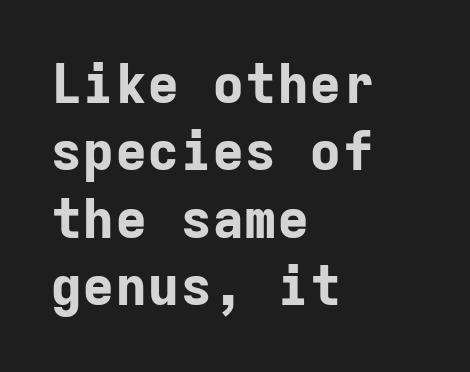
The image shows 54 px bold sans-serif type, upright, monospaced; set left-aligned, normal line spacing (1.25x), normal letter spacing, not underlined; low stroke contrast and a medium x-height.
